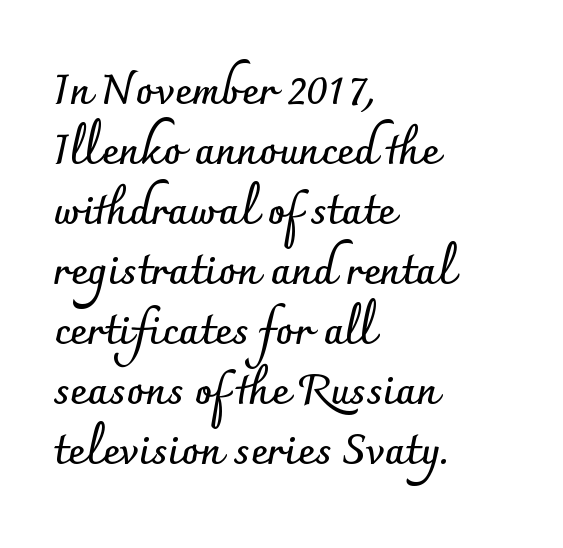
Q: Is the text bold? A: Yes.
Q: Is the text italic (slanted)? A: Yes.
Q: Is the typeface a serif or a sans-serif typeface? A: Sans-serif.
Q: Is the text underlined? A: No.
Q: How is the paragraph aligned? A: Left-aligned.
Q: Is the spacing between letters normal or unusually wide? A: Normal.
Q: Is the spacing between lines tight, normal or loose? A: Normal.
Q: Width (condensed, normal, or wide)? A: Normal.
Q: Stroke contrast? A: Low.
Q: x-height? A: Small.
Q: Monospaced? A: No.
